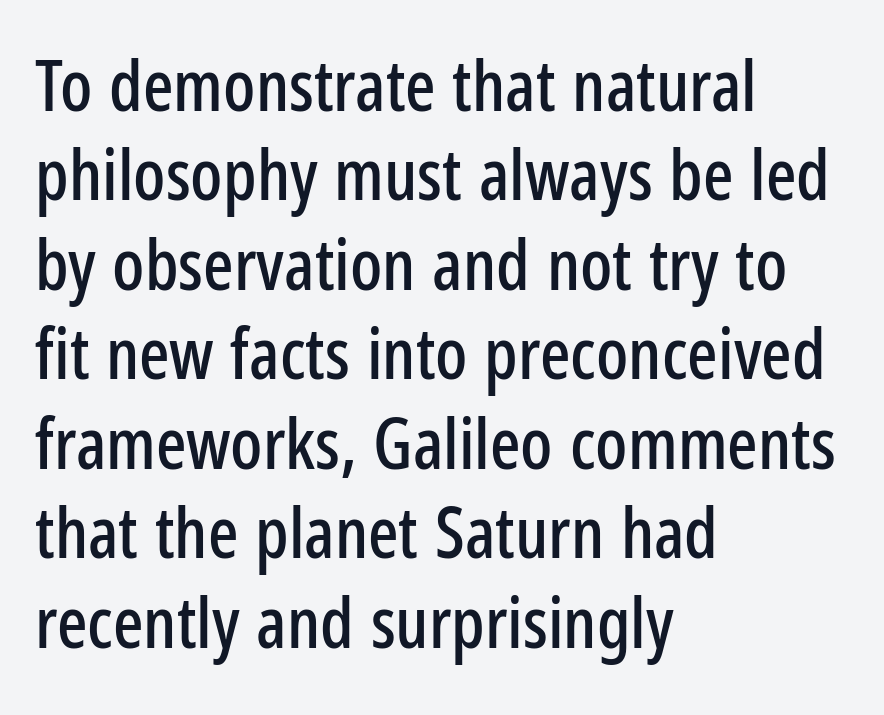
The image shows 71 px condensed sans-serif type, upright; set left-aligned, normal line spacing (1.26x), normal letter spacing, not underlined; low stroke contrast and a medium x-height.
